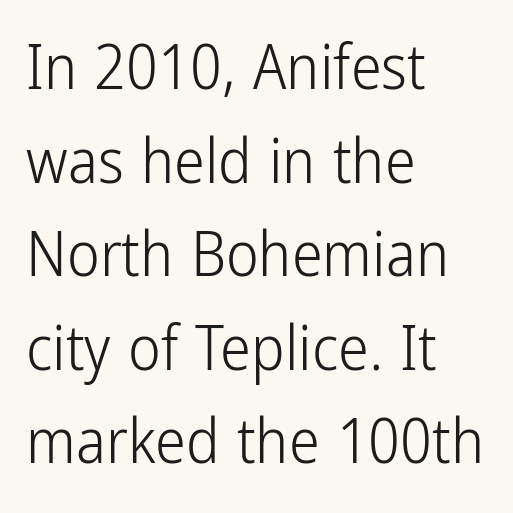
Q: Is the text bold? A: No.
Q: Is the text italic (slanted)? A: No, it is upright.
Q: Is the typeface a serif or a sans-serif typeface? A: Sans-serif.
Q: Is the text underlined? A: No.
Q: How is the paragraph aligned? A: Left-aligned.
Q: Is the spacing between letters normal or unusually wide? A: Normal.
Q: Is the spacing between lines tight, normal or loose? A: Normal.
Q: Width (condensed, normal, or wide)? A: Condensed.
Q: Stroke contrast? A: Low.
Q: x-height? A: Medium.
Q: Monospaced? A: No.
